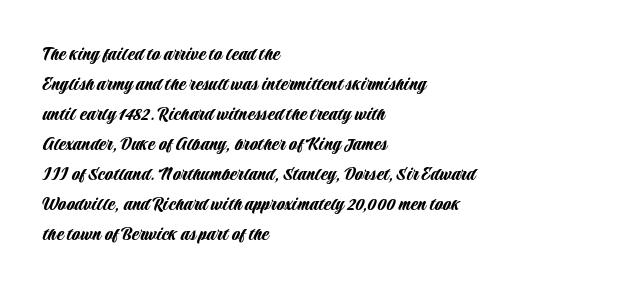
The image shows 21 px text type; set left-aligned, normal line spacing (1.43x), normal letter spacing, not underlined.
